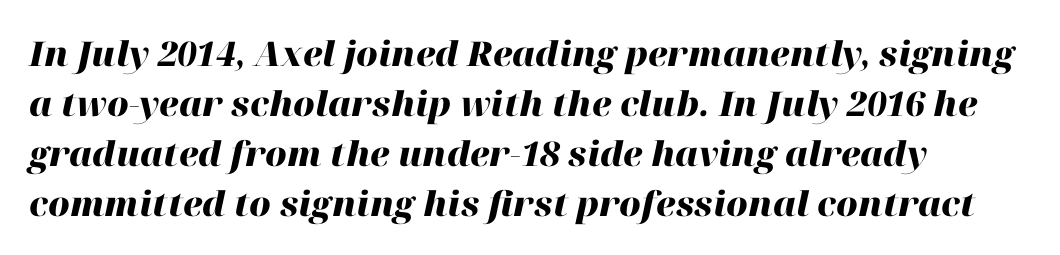
Q: Is the text bold? A: Yes.
Q: Is the text italic (slanted)? A: Yes, it leans right by about 12 degrees.
Q: Is the text underlined? A: No.
Q: How is the paragraph aligned? A: Left-aligned.
Q: Is the spacing between letters normal or unusually wide? A: Normal.
Q: Is the spacing between lines tight, normal or loose? A: Normal.
Q: Width (condensed, normal, or wide)? A: Normal.
Q: Stroke contrast? A: High.
Q: x-height? A: Medium.
Q: Monospaced? A: No.
